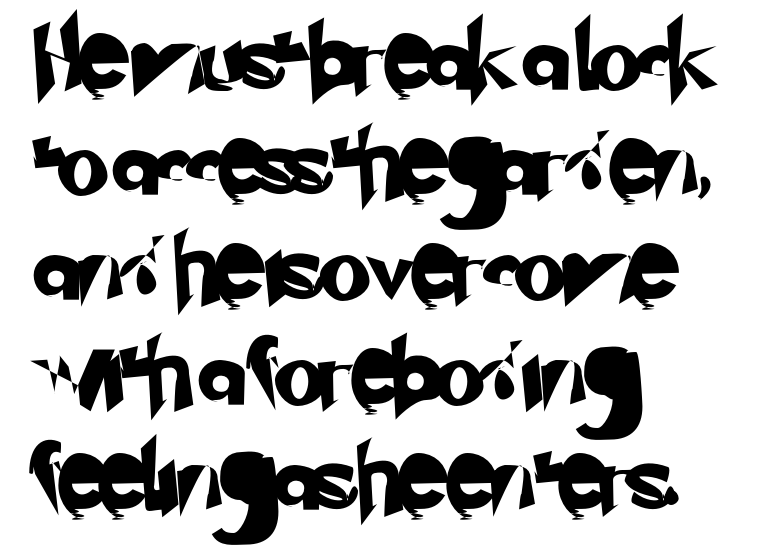
The image shows 66 px sans-serif type; set left-aligned, normal line spacing (1.59x), normal letter spacing, not underlined; low stroke contrast and a small x-height.
